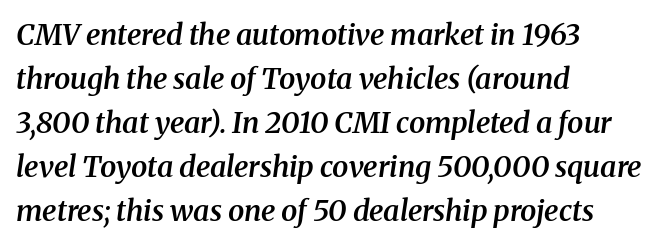
{"serif": "yes", "italic": "yes", "lean": "right", "slant_degrees": 8, "bold": "semi", "weight": "semibold", "width": "normal", "stroke_contrast": "medium", "x_height": "medium", "monospaced": "no", "underline": "no", "align": "left", "line_spacing": "normal", "line_spacing_ratio": 1.52, "letter_spacing": "normal", "letter_spacing_em": 0.0, "glyph_px": 29}
